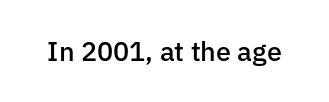
{"italic": "no", "bold": "semi", "underline": "no", "letter_spacing": "normal", "letter_spacing_em": 0.0, "glyph_px": 27}
